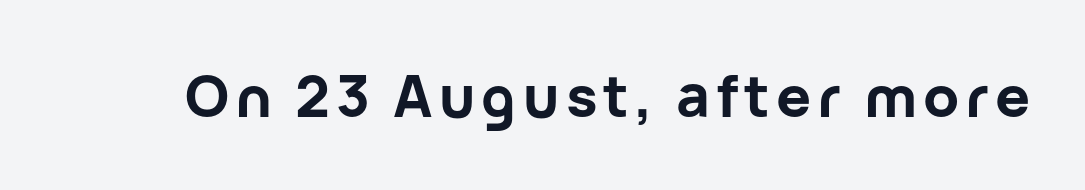
{"serif": "no", "italic": "no", "bold": "yes", "weight": "bold", "width": "normal", "stroke_contrast": "low", "x_height": "medium", "monospaced": "no", "underline": "no", "glyph_px": 58}
